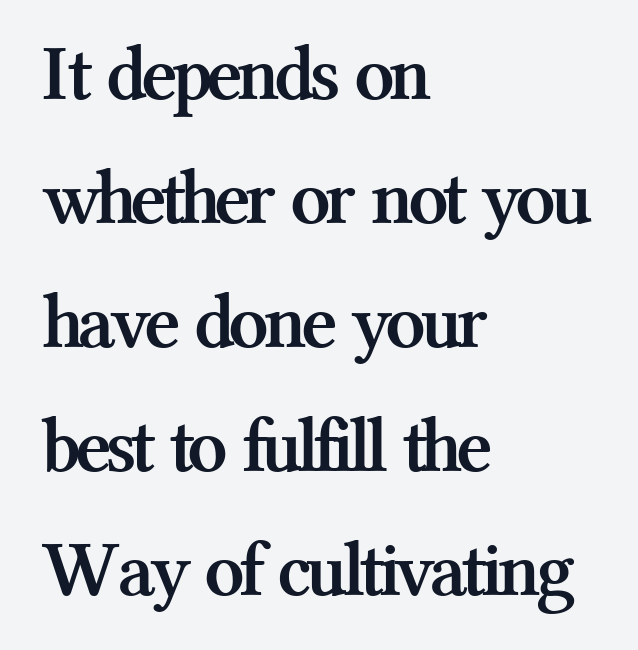
The image shows 79 px semibold serif type, upright; set left-aligned, normal line spacing (1.57x), normal letter spacing, not underlined; medium stroke contrast and a medium x-height.
